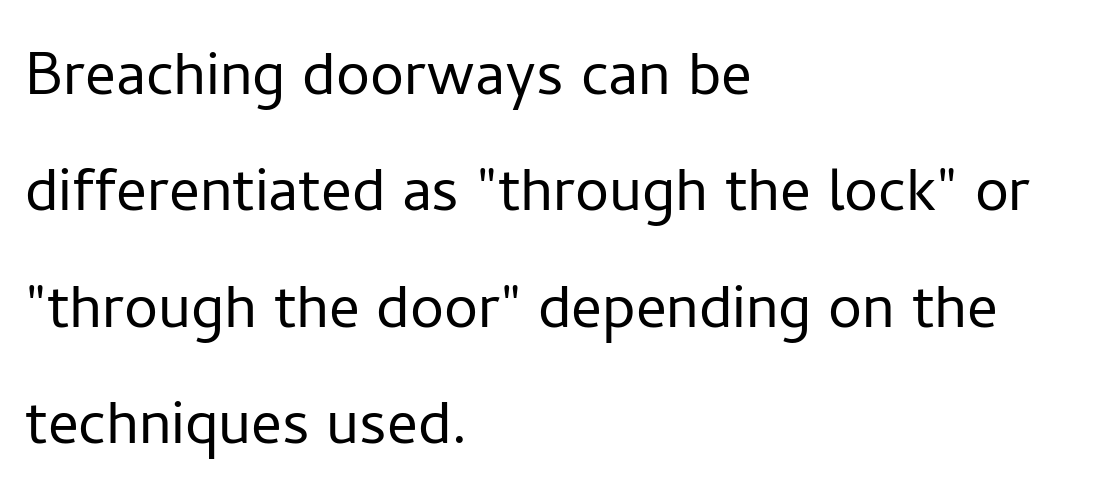
Q: Is the text bold? A: No.
Q: Is the text italic (slanted)? A: No, it is upright.
Q: Is the typeface a serif or a sans-serif typeface? A: Sans-serif.
Q: Is the text underlined? A: No.
Q: How is the paragraph aligned? A: Left-aligned.
Q: Is the spacing between letters normal or unusually wide? A: Normal.
Q: Is the spacing between lines tight, normal or loose? A: Normal.
Q: Width (condensed, normal, or wide)? A: Normal.
Q: Stroke contrast? A: Low.
Q: x-height? A: Medium.
Q: Monospaced? A: No.
